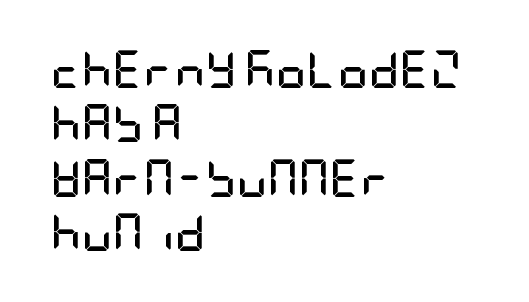
Q: Is the text bold? A: Yes.
Q: Is the text italic (slanted)? A: No, it is upright.
Q: Is the typeface a serif or a sans-serif typeface? A: Sans-serif.
Q: Is the text underlined? A: No.
Q: How is the paragraph aligned? A: Left-aligned.
Q: Is the spacing between letters normal or unusually wide? A: Normal.
Q: Is the spacing between lines tight, normal or loose? A: Normal.
Q: Width (condensed, normal, or wide)? A: Condensed.
Q: Stroke contrast? A: Low.
Q: x-height? A: Large.
